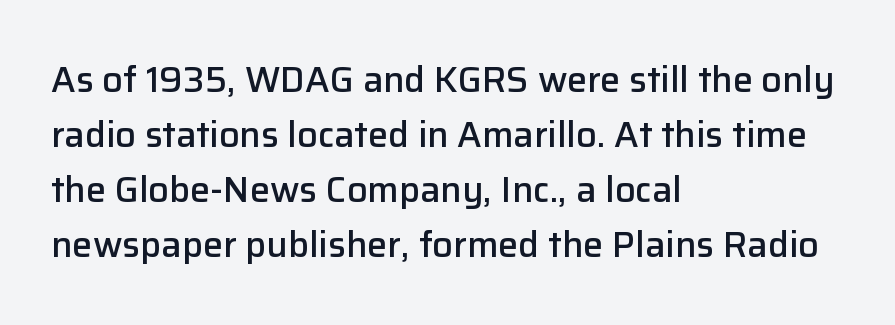
{"serif": "no", "italic": "no", "bold": "semi", "weight": "semibold", "width": "normal", "stroke_contrast": "low", "x_height": "medium", "monospaced": "no", "underline": "no", "align": "left", "line_spacing": "normal", "line_spacing_ratio": 1.53, "letter_spacing": "normal", "letter_spacing_em": 0.0, "glyph_px": 36}
